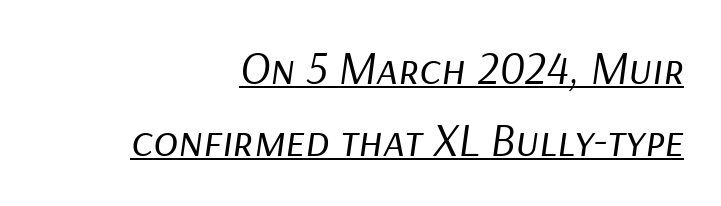
{"italic": "yes", "lean": "right", "slant_degrees": 9, "bold": "no", "weight": "regular", "width": "normal", "stroke_contrast": "low", "x_height": "medium", "monospaced": "no", "underline": "yes", "align": "right", "line_spacing": "normal", "line_spacing_ratio": 1.56, "letter_spacing": "normal", "letter_spacing_em": 0.0, "glyph_px": 46}
